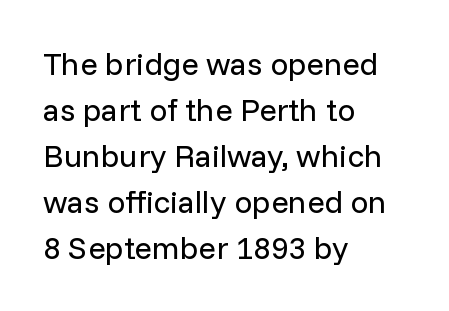
Q: Is the text bold? A: No.
Q: Is the text italic (slanted)? A: No, it is upright.
Q: Is the typeface a serif or a sans-serif typeface? A: Sans-serif.
Q: Is the text underlined? A: No.
Q: How is the paragraph aligned? A: Left-aligned.
Q: Is the spacing between letters normal or unusually wide? A: Normal.
Q: Is the spacing between lines tight, normal or loose? A: Normal.
Q: Width (condensed, normal, or wide)? A: Normal.
Q: Stroke contrast? A: Low.
Q: x-height? A: Medium.
Q: Monospaced? A: No.
